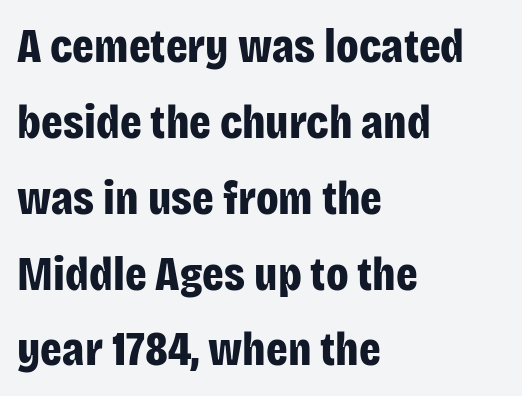
Ordinary non-slanted type is in use. Line spacing here is normal. Compared with a centered layout, this one pins lines to the left instead. The string is rendered with underlining switched off.
